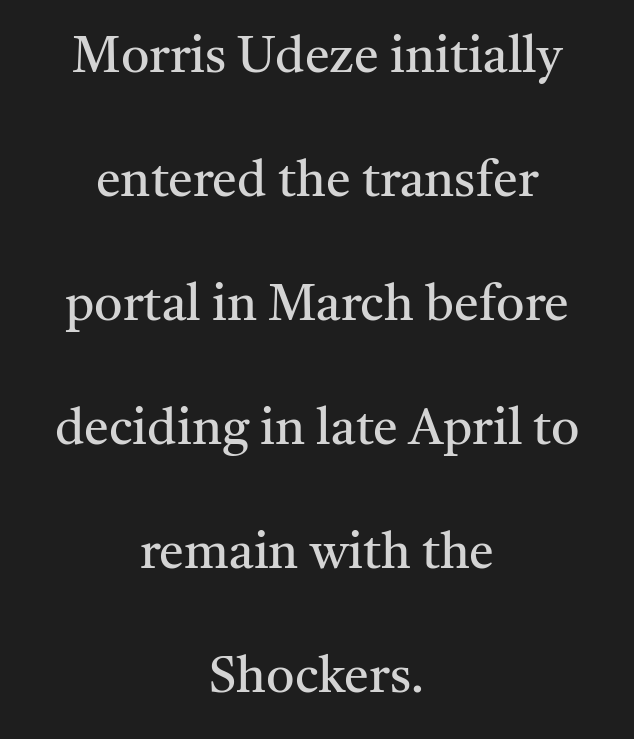
The image shows 50 px regular-weight serif type, upright; set centered, loose line spacing (2.48x), normal letter spacing, not underlined; medium stroke contrast and a medium x-height.
